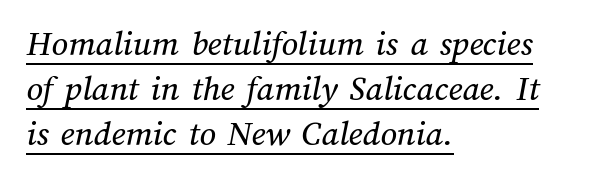
The image shows 36 px text type; set left-aligned, normal line spacing (1.25x), normal letter spacing, underlined; medium stroke contrast and a medium x-height.
